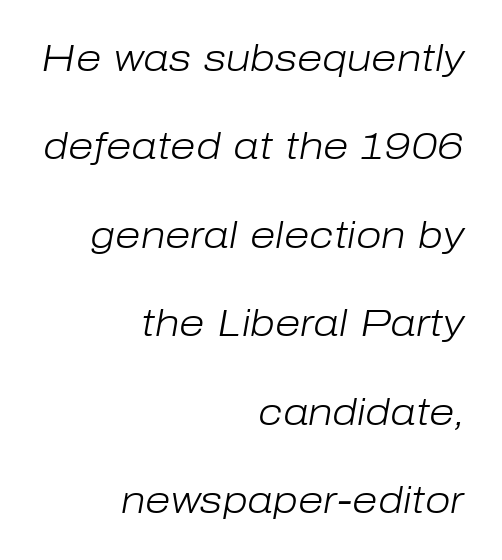
Q: Is the text bold? A: No.
Q: Is the text italic (slanted)? A: Yes, it leans right by about 10 degrees.
Q: Is the text underlined? A: No.
Q: How is the paragraph aligned? A: Right-aligned.
Q: Is the spacing between letters normal or unusually wide? A: Normal.
Q: Is the spacing between lines tight, normal or loose? A: Loose.
Q: Width (condensed, normal, or wide)? A: Normal.
Q: Stroke contrast? A: Low.
Q: x-height? A: Medium.
Q: Monospaced? A: No.
